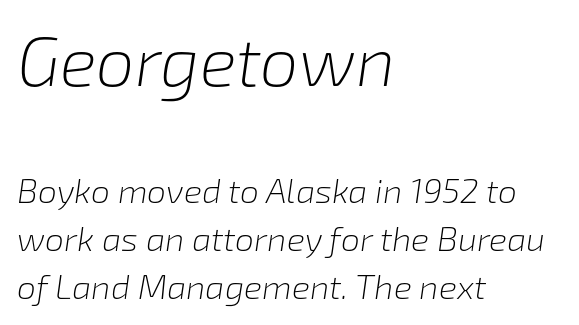
Q: Is the text bold? A: No.
Q: Is the text italic (slanted)? A: Yes, it leans right by about 8 degrees.
Q: Is the text underlined? A: No.
Q: How is the paragraph aligned? A: Left-aligned.
Q: Is the spacing between letters normal or unusually wide? A: Normal.
Q: Is the spacing between lines tight, normal or loose? A: Normal.
Q: Which block of text is set in a larger size, the first (top) or the second (bottom)? A: The first (top) one.
Q: Width (condensed, normal, or wide)? A: Normal.
Q: Stroke contrast? A: Low.
Q: x-height? A: Medium.
Q: Monospaced? A: No.
